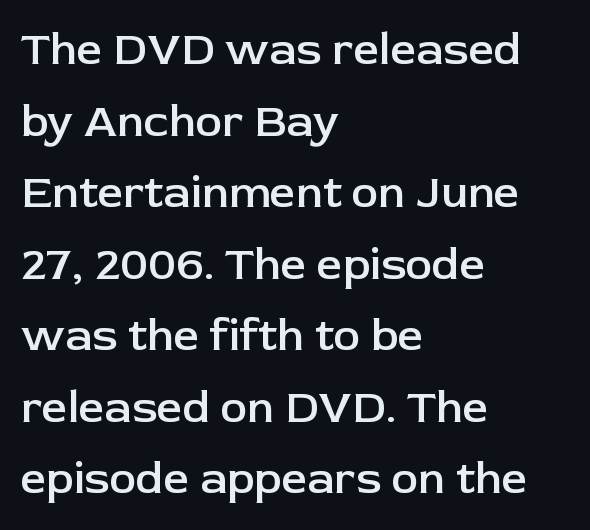
{"serif": "no", "italic": "no", "bold": "semi", "weight": "semibold", "width": "normal", "stroke_contrast": "low", "x_height": "medium", "monospaced": "no", "underline": "no", "align": "left", "line_spacing": "normal", "line_spacing_ratio": 1.59, "letter_spacing": "normal", "letter_spacing_em": 0.0, "glyph_px": 45}
